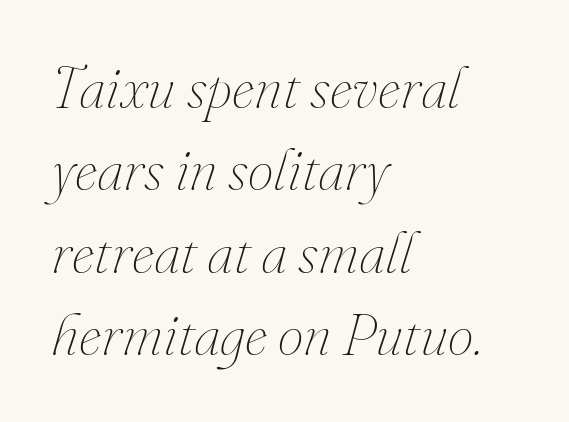
{"italic": "yes", "lean": "right", "slant_degrees": 16, "bold": "no", "weight": "thin", "width": "normal", "stroke_contrast": "medium", "x_height": "small", "monospaced": "no", "underline": "no", "align": "left", "line_spacing": "normal", "line_spacing_ratio": 1.42, "letter_spacing": "normal", "letter_spacing_em": 0.0, "glyph_px": 58}
